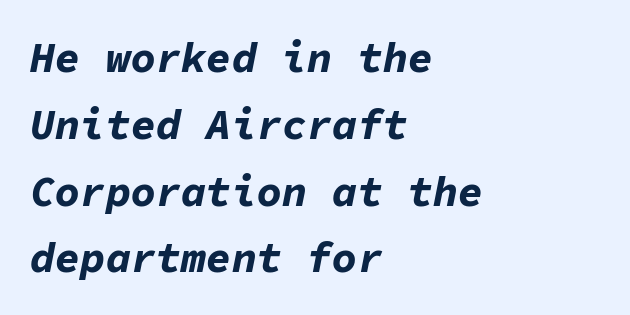
Q: Is the text bold? A: Yes.
Q: Is the text italic (slanted)? A: Yes, it leans right by about 11 degrees.
Q: Is the text underlined? A: No.
Q: How is the paragraph aligned? A: Left-aligned.
Q: Is the spacing between letters normal or unusually wide? A: Normal.
Q: Is the spacing between lines tight, normal or loose? A: Normal.
Q: Width (condensed, normal, or wide)? A: Normal.
Q: Stroke contrast? A: Low.
Q: x-height? A: Medium.
Q: Monospaced? A: Yes.
